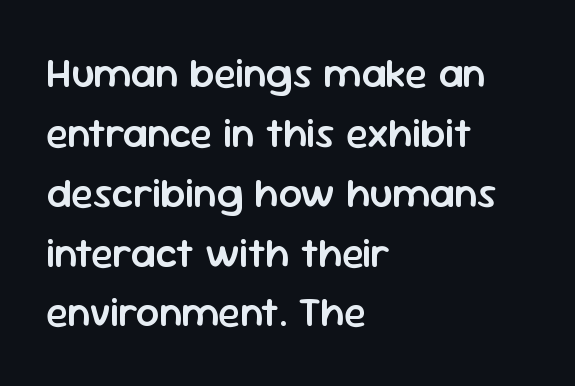
{"serif": "no", "italic": "no", "bold": "semi", "weight": "semibold", "width": "normal", "stroke_contrast": "low", "x_height": "medium", "monospaced": "no", "underline": "no", "align": "left", "line_spacing": "normal", "line_spacing_ratio": 1.46, "letter_spacing": "normal", "letter_spacing_em": 0.0, "glyph_px": 41}
